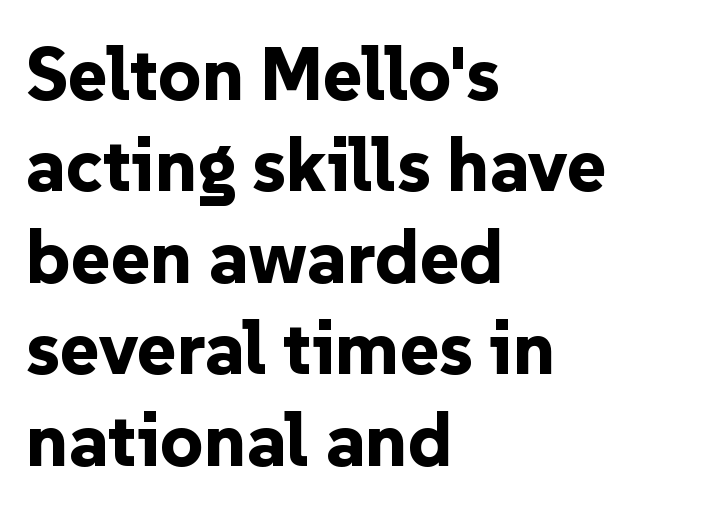
{"serif": "no", "italic": "no", "bold": "yes", "weight": "bold", "width": "normal", "stroke_contrast": "low", "x_height": "medium", "monospaced": "no", "underline": "no", "align": "left", "line_spacing_ratio": 1.22, "letter_spacing": "normal", "letter_spacing_em": 0.0, "glyph_px": 75}
